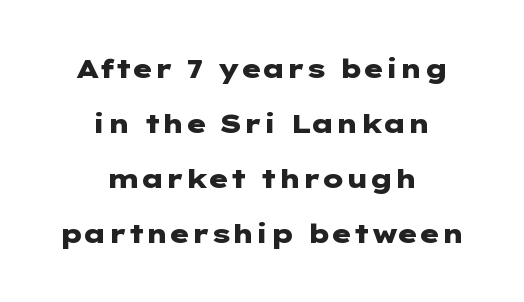
The image shows 26 px bold type, upright; set centered, loose line spacing (2.11x), normal letter spacing, not underlined.
